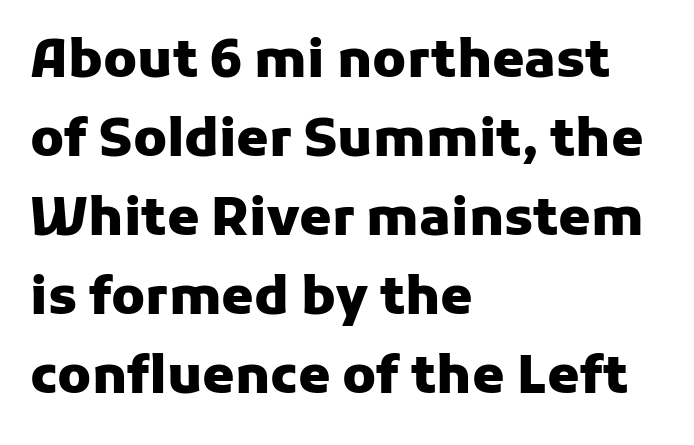
The image shows 52 px heavy sans-serif type, upright; set left-aligned, normal line spacing (1.52x), normal letter spacing, not underlined; low stroke contrast and a medium x-height.
